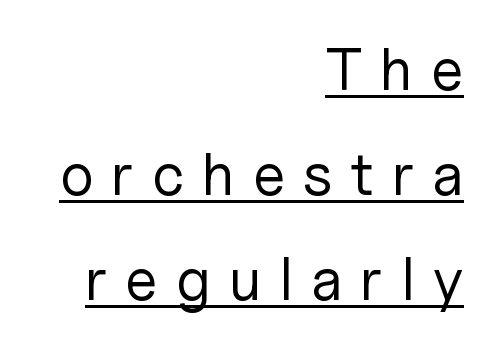
Q: Is the text bold? A: No.
Q: Is the text italic (slanted)? A: No, it is upright.
Q: Is the typeface a serif or a sans-serif typeface? A: Sans-serif.
Q: Is the text underlined? A: Yes.
Q: How is the paragraph aligned? A: Right-aligned.
Q: Is the spacing between letters normal or unusually wide? A: Unusually wide.
Q: Width (condensed, normal, or wide)? A: Normal.
Q: Stroke contrast? A: Low.
Q: x-height? A: Medium.
Q: Monospaced? A: No.
